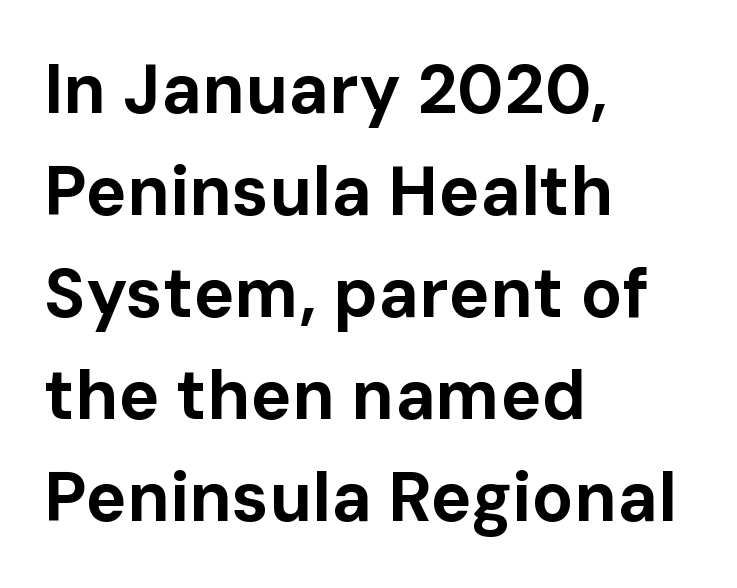
{"serif": "no", "italic": "no", "bold": "yes", "weight": "bold", "width": "normal", "stroke_contrast": "low", "x_height": "medium", "monospaced": "no", "underline": "no", "align": "left", "line_spacing": "normal", "line_spacing_ratio": 1.48, "letter_spacing": "normal", "letter_spacing_em": 0.0, "glyph_px": 69}
